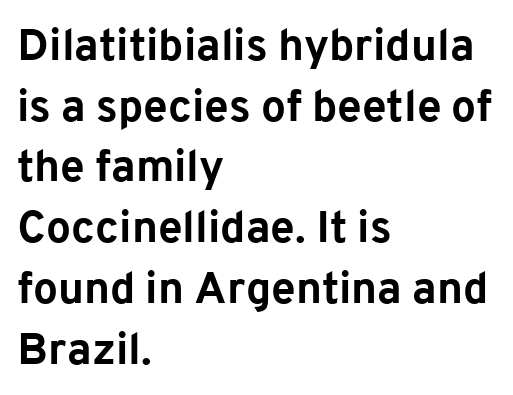
Q: Is the text bold? A: Yes.
Q: Is the text italic (slanted)? A: No, it is upright.
Q: Is the typeface a serif or a sans-serif typeface? A: Sans-serif.
Q: Is the text underlined? A: No.
Q: How is the paragraph aligned? A: Left-aligned.
Q: Is the spacing between letters normal or unusually wide? A: Normal.
Q: Is the spacing between lines tight, normal or loose? A: Normal.
Q: Width (condensed, normal, or wide)? A: Normal.
Q: Stroke contrast? A: Low.
Q: x-height? A: Medium.
Q: Monospaced? A: No.
